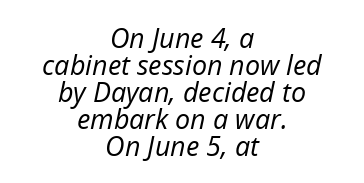
Q: Is the text bold? A: No.
Q: Is the text italic (slanted)? A: Yes, it leans right by about 12 degrees.
Q: Is the text underlined? A: No.
Q: How is the paragraph aligned? A: Centered.
Q: Is the spacing between letters normal or unusually wide? A: Normal.
Q: Is the spacing between lines tight, normal or loose? A: Tight.
